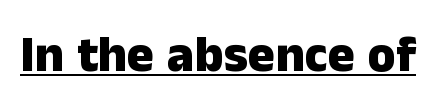
The image shows 51 px heavy sans-serif type, upright; set normal letter spacing, underlined; low stroke contrast and a medium x-height.
